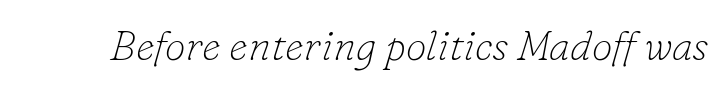
Lines of text with bare space underneath. The type is set solid horizontally, with unmodified tracking. Note: serifs present on the glyphs. Is this a fixed-width face? No — the glyphs have proportional, varying widths. A light-to-regular cut is what we see here.
